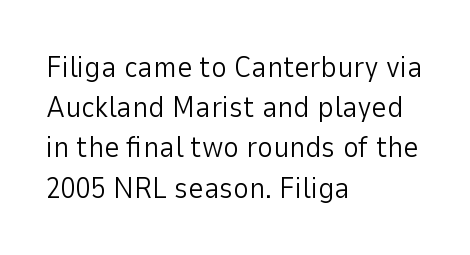
Q: Is the text bold? A: No.
Q: Is the text italic (slanted)? A: No, it is upright.
Q: Is the typeface a serif or a sans-serif typeface? A: Sans-serif.
Q: Is the text underlined? A: No.
Q: How is the paragraph aligned? A: Left-aligned.
Q: Is the spacing between letters normal or unusually wide? A: Normal.
Q: Is the spacing between lines tight, normal or loose? A: Normal.
Q: Width (condensed, normal, or wide)? A: Normal.
Q: Stroke contrast? A: Low.
Q: x-height? A: Medium.
Q: Monospaced? A: No.
